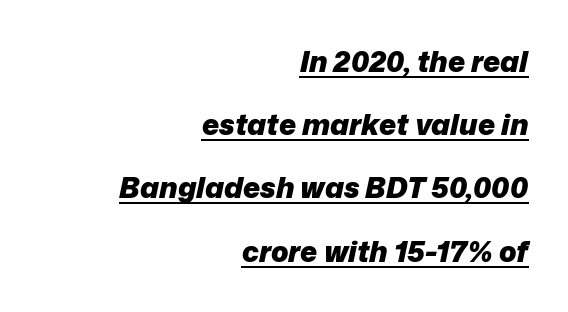
Q: Is the text bold? A: Yes.
Q: Is the text italic (slanted)? A: Yes, it leans right by about 12 degrees.
Q: Is the text underlined? A: Yes.
Q: How is the paragraph aligned? A: Right-aligned.
Q: Is the spacing between letters normal or unusually wide? A: Normal.
Q: Is the spacing between lines tight, normal or loose? A: Loose.
Q: Width (condensed, normal, or wide)? A: Normal.
Q: Stroke contrast? A: Low.
Q: x-height? A: Medium.
Q: Monospaced? A: No.
